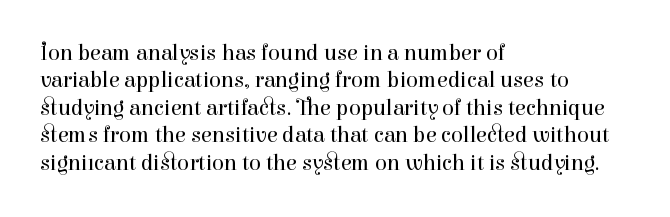
Q: Is the text bold? A: No.
Q: Is the text italic (slanted)? A: No, it is upright.
Q: Is the text underlined? A: No.
Q: How is the paragraph aligned? A: Left-aligned.
Q: Is the spacing between letters normal or unusually wide? A: Normal.
Q: Is the spacing between lines tight, normal or loose? A: Normal.
